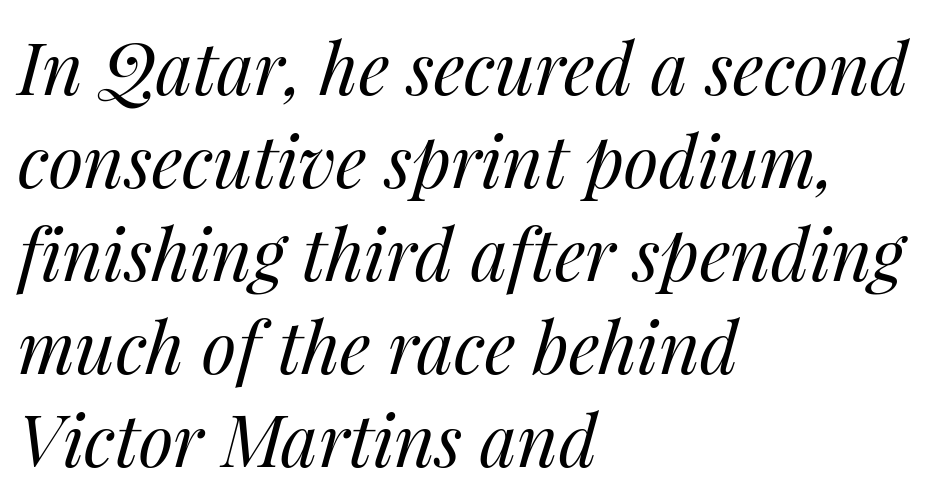
{"italic": "yes", "lean": "right", "slant_degrees": 14, "bold": "no", "weight": "regular", "width": "normal", "stroke_contrast": "medium", "x_height": "medium", "monospaced": "no", "underline": "no", "align": "left", "line_spacing": "normal", "line_spacing_ratio": 1.31, "letter_spacing": "normal", "letter_spacing_em": 0.0, "glyph_px": 71}
